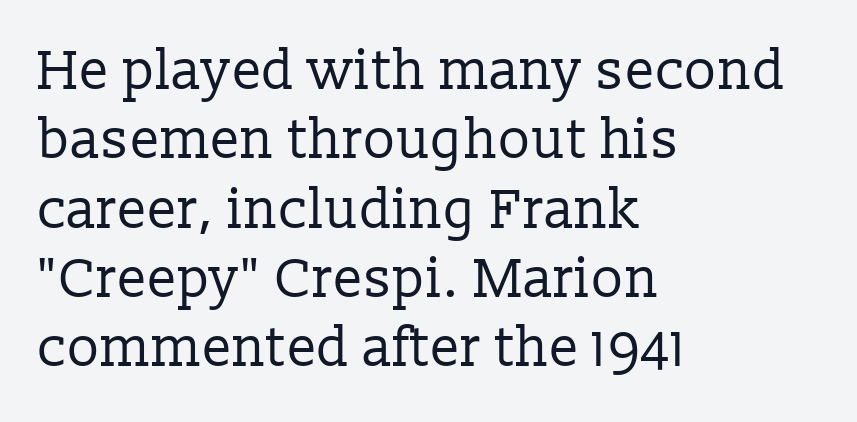
Q: Is the text bold? A: No.
Q: Is the text italic (slanted)? A: No, it is upright.
Q: Is the typeface a serif or a sans-serif typeface? A: Serif.
Q: Is the text underlined? A: No.
Q: How is the paragraph aligned? A: Left-aligned.
Q: Is the spacing between letters normal or unusually wide? A: Normal.
Q: Is the spacing between lines tight, normal or loose? A: Normal.
Q: Width (condensed, normal, or wide)? A: Normal.
Q: Stroke contrast? A: Low.
Q: x-height? A: Medium.
Q: Monospaced? A: No.
